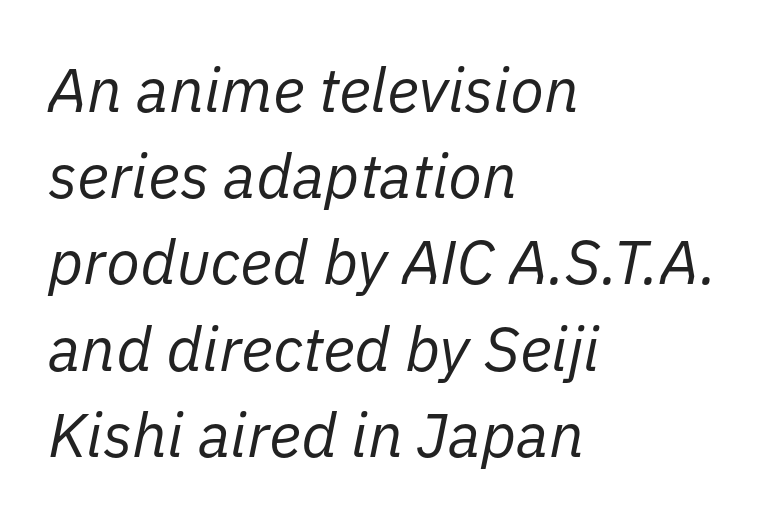
{"italic": "yes", "lean": "right", "slant_degrees": 11, "bold": "no", "weight": "regular", "width": "normal", "stroke_contrast": "low", "x_height": "medium", "monospaced": "no", "underline": "no", "align": "left", "line_spacing": "normal", "line_spacing_ratio": 1.39, "letter_spacing": "normal", "letter_spacing_em": 0.0, "glyph_px": 62}
